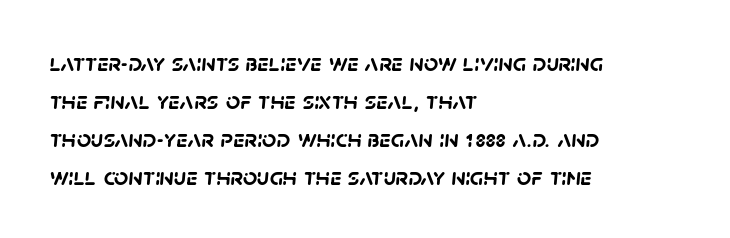
The gap between lines stays unmarked. Normally led — the rows are evenly, conventionally spaced. Alignment: flush left. Compared with an ordinary text face, these strokes are far heavier — a full bold. Students, note that the glyphs here touch the page at normal intervals.
